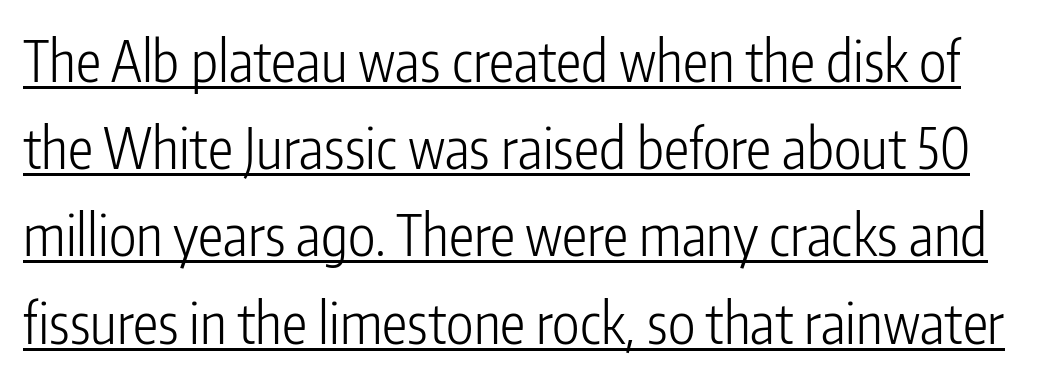
Q: Is the text bold? A: No.
Q: Is the text italic (slanted)? A: No, it is upright.
Q: Is the typeface a serif or a sans-serif typeface? A: Sans-serif.
Q: Is the text underlined? A: Yes.
Q: Is the spacing between letters normal or unusually wide? A: Normal.
Q: Is the spacing between lines tight, normal or loose? A: Normal.
Q: Width (condensed, normal, or wide)? A: Condensed.
Q: Stroke contrast? A: Low.
Q: x-height? A: Medium.
Q: Monospaced? A: No.
